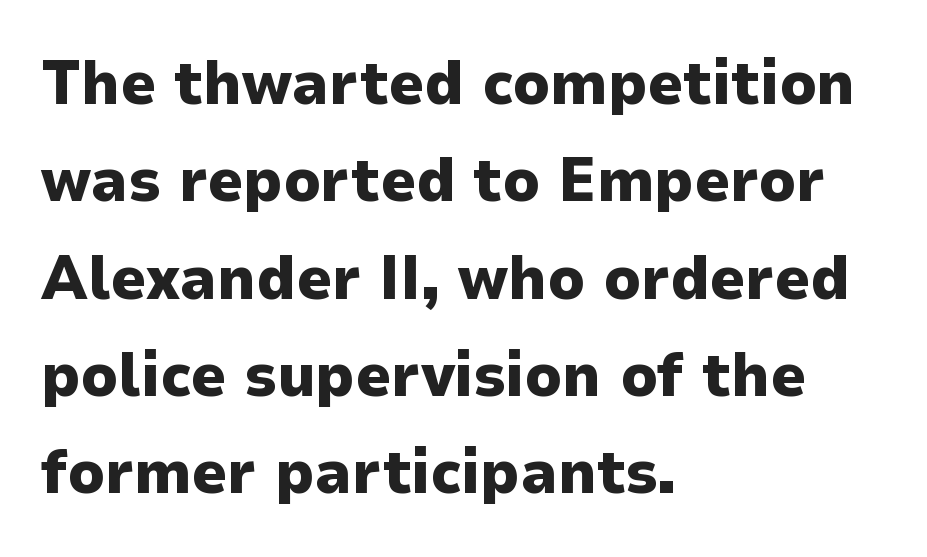
The image shows 62 px heavy sans-serif type, upright; set left-aligned, normal line spacing (1.57x), normal letter spacing, not underlined; low stroke contrast and a medium x-height.
